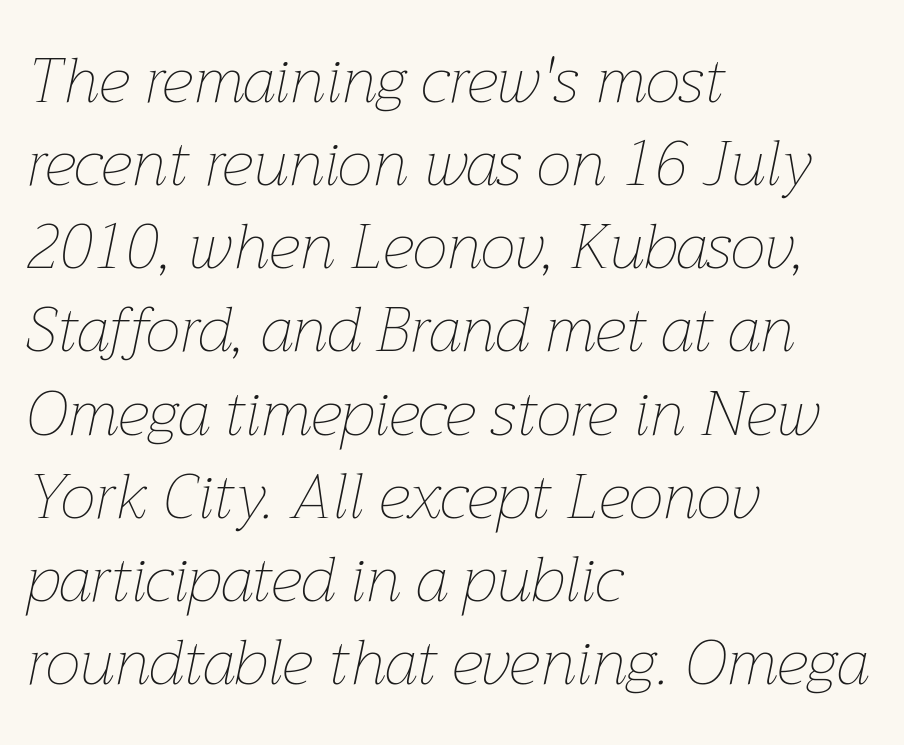
{"italic": "yes", "lean": "right", "slant_degrees": 12, "bold": "no", "weight": "thin", "width": "normal", "stroke_contrast": "low", "x_height": "medium", "monospaced": "no", "underline": "no", "align": "left", "line_spacing": "normal", "line_spacing_ratio": 1.32, "letter_spacing": "normal", "letter_spacing_em": 0.0, "glyph_px": 63}
